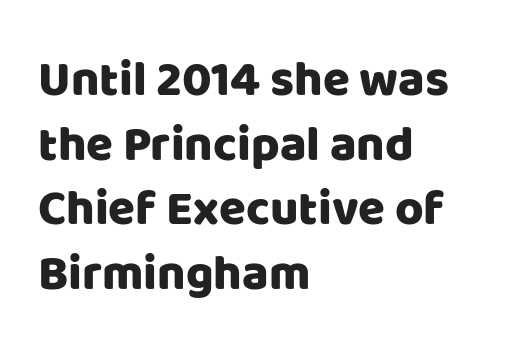
The image shows 49 px sans-serif type, upright; set left-aligned, normal line spacing (1.32x), normal letter spacing, not underlined; low stroke contrast and a large x-height.
